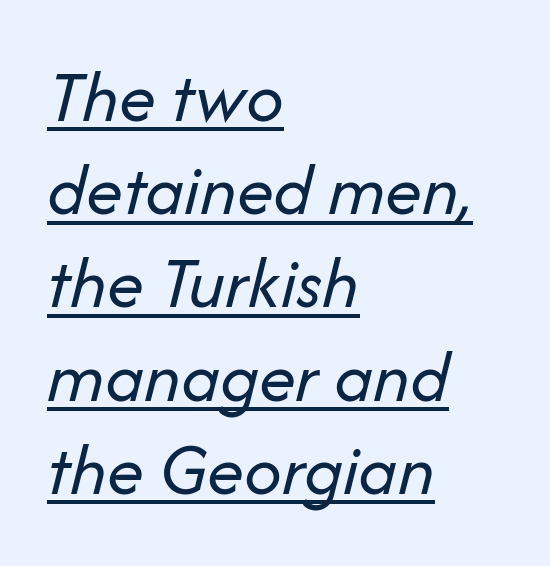
The letters sit at their default tracking, neither squeezed nor spread. Is the stroke heavy? The answer is a plain regular-or-lighter. This sample has the flowing, uneven cadence of proportional lettering. A normal amount of white space separates one row of letters from the next. The rendering uses the underline text-decoration. Characters are canted at an angle relative to the baseline's perpendicular.
